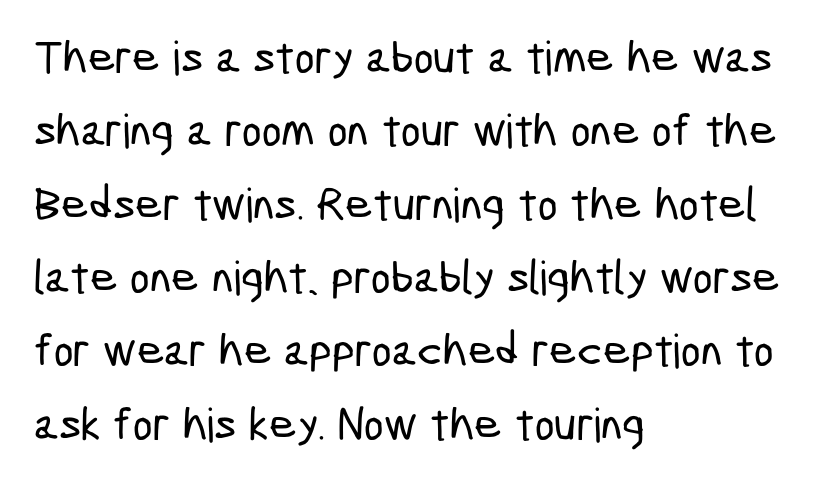
The image shows 47 px condensed sans-serif type; set left-aligned, normal line spacing (1.56x), normal letter spacing, not underlined; low stroke contrast and a medium x-height.
